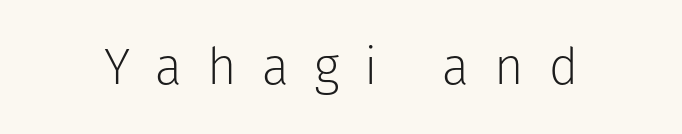
The image shows 51 px light sans-serif type, upright; set unusually wide letter spacing (+0.49 em), not underlined; low stroke contrast and a medium x-height.
